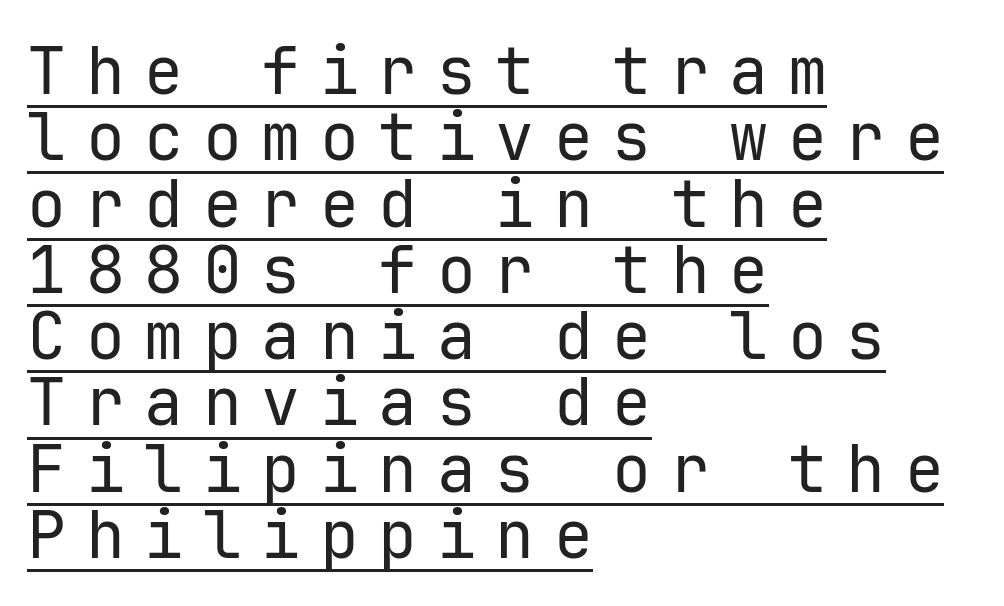
{"serif": "no", "italic": "no", "bold": "no", "weight": "regular", "width": "normal", "stroke_contrast": "low", "x_height": "medium", "monospaced": "yes", "underline": "yes", "align": "left", "line_spacing": "tight", "line_spacing_ratio": 1.02, "letter_spacing": "wide", "letter_spacing_em": 0.3, "glyph_px": 65}
